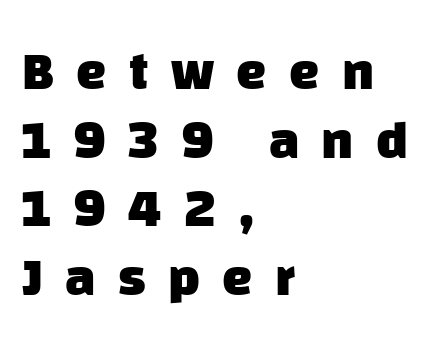
The characters display no serif detailing; their extremities are plain. Horizontal alignment here is leftward, the default for most running prose. As a designer I'd log this as weight 700, bold. This sample keeps an unexceptional amount of space between lines.
